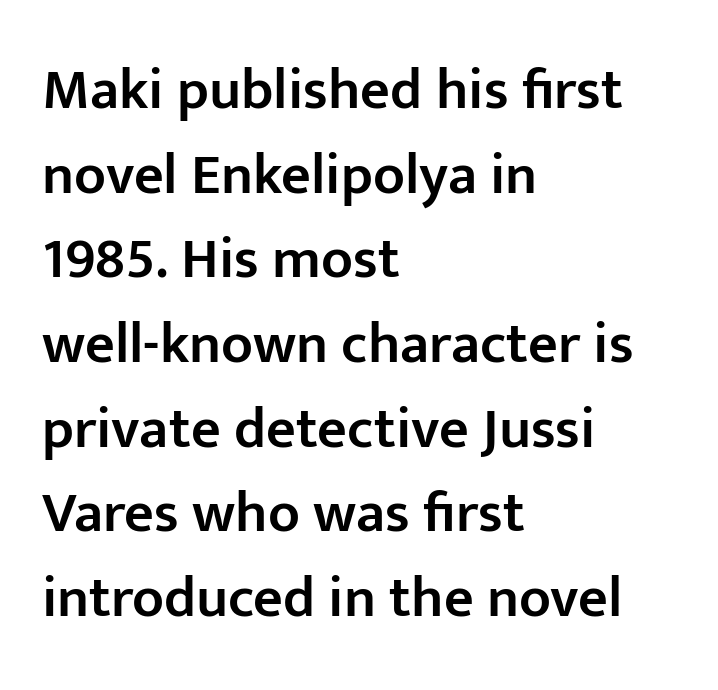
Q: Is the text bold? A: Semi-bold.
Q: Is the text italic (slanted)? A: No, it is upright.
Q: Is the typeface a serif or a sans-serif typeface? A: Sans-serif.
Q: Is the text underlined? A: No.
Q: How is the paragraph aligned? A: Left-aligned.
Q: Is the spacing between letters normal or unusually wide? A: Normal.
Q: Is the spacing between lines tight, normal or loose? A: Normal.
Q: Width (condensed, normal, or wide)? A: Normal.
Q: Stroke contrast? A: Low.
Q: x-height? A: Medium.
Q: Monospaced? A: No.
